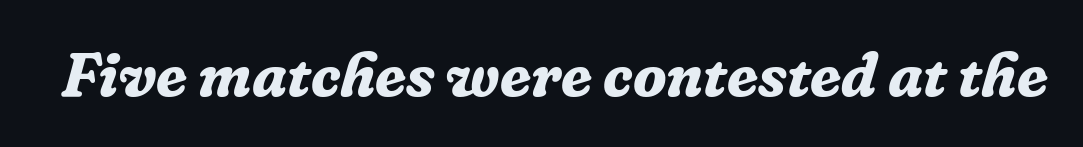
{"serif": "yes", "italic": "yes", "lean": "right", "slant_degrees": 16, "bold": "yes", "weight": "bold", "width": "normal", "stroke_contrast": "low", "x_height": "medium", "monospaced": "no", "underline": "no", "letter_spacing": "normal", "letter_spacing_em": 0.0, "glyph_px": 62}
